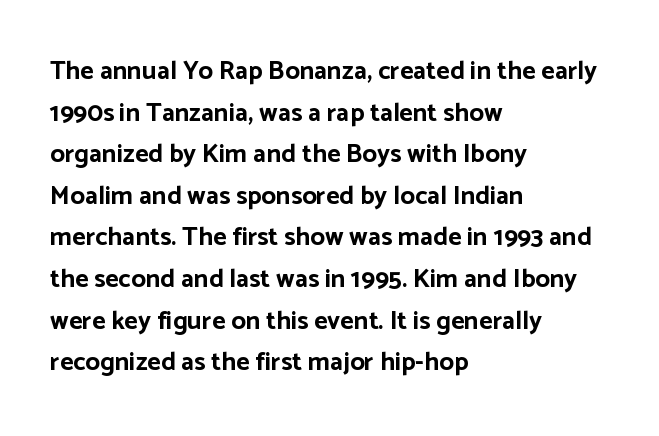
The image shows 26 px bold type, upright; set left-aligned, normal line spacing (1.6x), normal letter spacing, not underlined.
